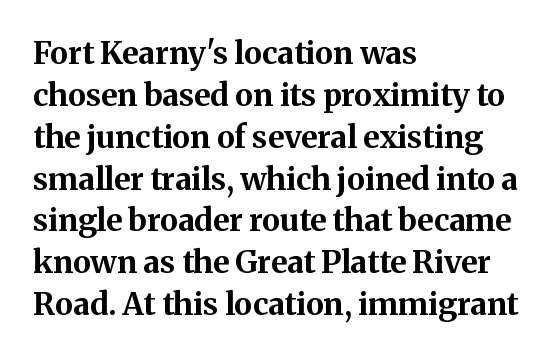
How would I describe the line gaps? Plain and ordinary. This sample has the flowing, uneven cadence of proportional lettering. Does the copy run flush right? No — it runs flush left. It's the straight-up-and-down kind of type. Does the type have serifs? Yes, each stem ends in a small foot.
